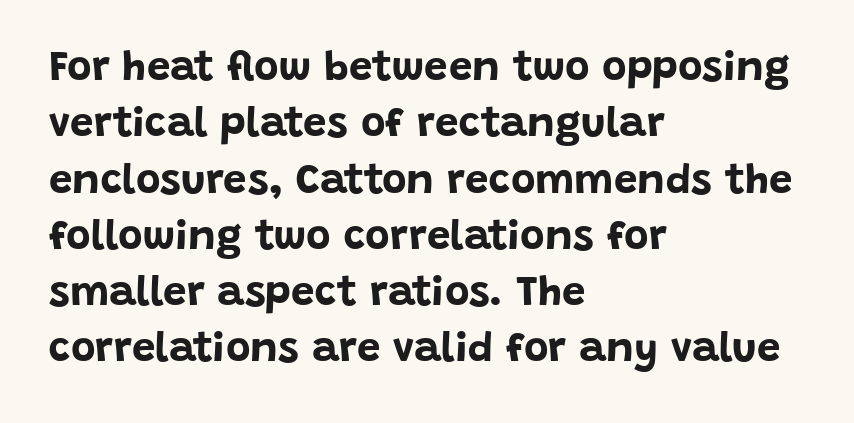
Q: Is the text bold? A: Yes.
Q: Is the text italic (slanted)? A: No, it is upright.
Q: Is the typeface a serif or a sans-serif typeface? A: Sans-serif.
Q: Is the text underlined? A: No.
Q: How is the paragraph aligned? A: Left-aligned.
Q: Is the spacing between letters normal or unusually wide? A: Normal.
Q: Is the spacing between lines tight, normal or loose? A: Normal.
Q: Width (condensed, normal, or wide)? A: Normal.
Q: Stroke contrast? A: Low.
Q: x-height? A: Large.
Q: Monospaced? A: No.
